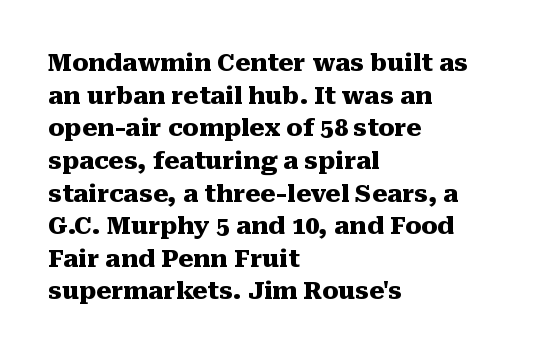
{"italic": "no", "bold": "yes", "underline": "no", "align": "left", "line_spacing": "normal", "line_spacing_ratio": 1.36, "letter_spacing": "normal", "letter_spacing_em": 0.0, "glyph_px": 24}
